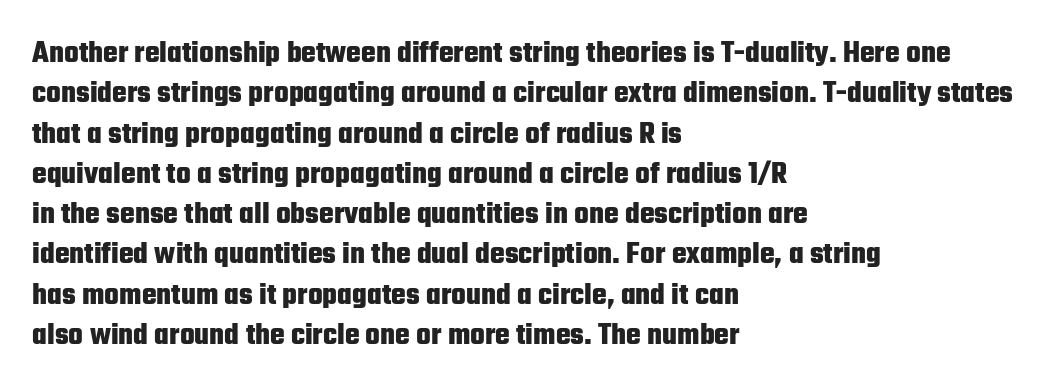
Q: Is the text bold? A: Yes.
Q: Is the text italic (slanted)? A: No, it is upright.
Q: Is the typeface a serif or a sans-serif typeface? A: Sans-serif.
Q: Is the text underlined? A: No.
Q: How is the paragraph aligned? A: Left-aligned.
Q: Is the spacing between letters normal or unusually wide? A: Normal.
Q: Is the spacing between lines tight, normal or loose? A: Normal.
Q: Width (condensed, normal, or wide)? A: Condensed.
Q: Stroke contrast? A: Low.
Q: x-height? A: Medium.
Q: Monospaced? A: No.
